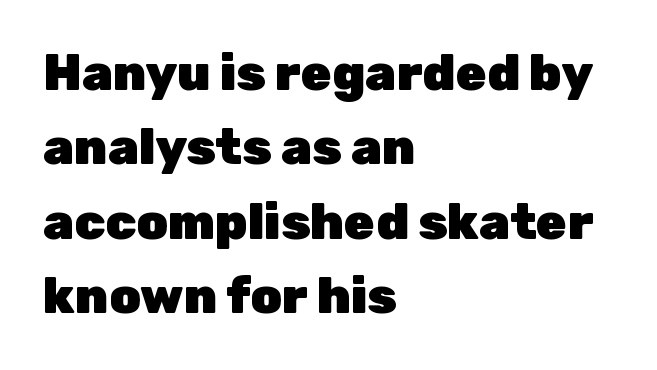
Upright lettering throughout. Summary of weight: heavy, a full bold. This sample has the flowing, uneven cadence of proportional lettering. Words appear dense and cohesive because spacing is normal.
